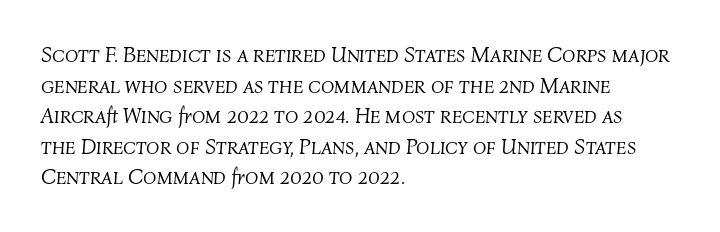
{"italic": "yes", "lean": "right", "slant_degrees": 4, "bold": "no", "underline": "no", "align": "left", "line_spacing": "normal", "line_spacing_ratio": 1.39, "letter_spacing": "normal", "letter_spacing_em": 0.0, "glyph_px": 22}
